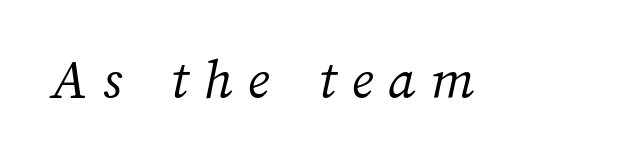
{"bold": "no", "weight": "light", "width": "normal", "stroke_contrast": "medium", "x_height": "medium", "monospaced": "no", "underline": "no", "letter_spacing": "wide", "letter_spacing_em": 0.26, "glyph_px": 58}
